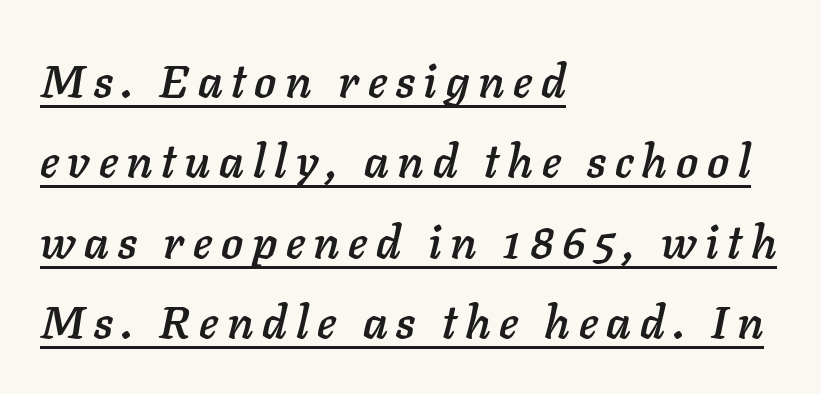
{"italic": "yes", "lean": "right", "slant_degrees": 11, "width": "normal", "stroke_contrast": "low", "x_height": "medium", "monospaced": "no", "underline": "yes", "align": "left", "line_spacing_ratio": 1.75, "glyph_px": 46}
